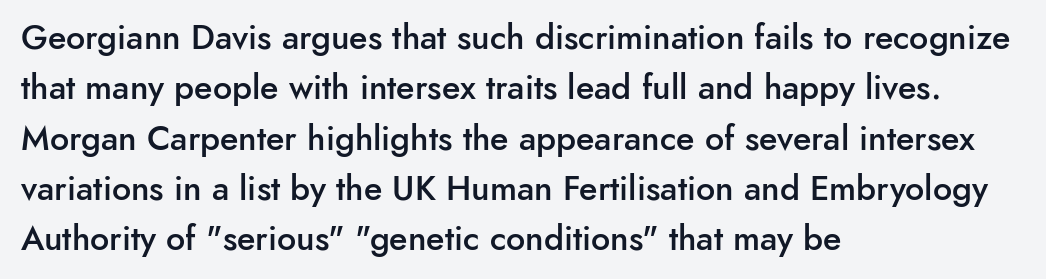
Nope, not italic — everything's standing straight. The designer went with a sans here, leaving each stem footless. Normally led — the rows are evenly, conventionally spaced. In CSS terms this would be text-align: left. The rendering uses natural spacing where letterforms have individual widths. Nobody touched the tracking dial on this one.
